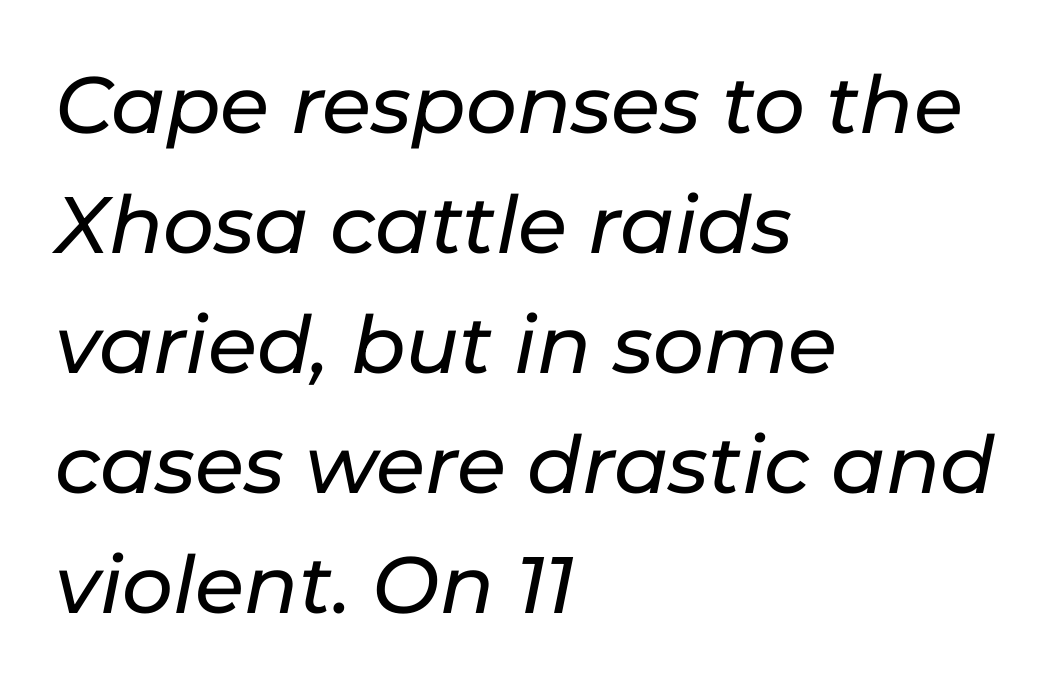
Q: Is the text italic (slanted)? A: Yes, it leans right by about 11 degrees.
Q: Is the text underlined? A: No.
Q: How is the paragraph aligned? A: Left-aligned.
Q: Is the spacing between letters normal or unusually wide? A: Normal.
Q: Is the spacing between lines tight, normal or loose? A: Normal.
Q: Width (condensed, normal, or wide)? A: Normal.
Q: Stroke contrast? A: Low.
Q: x-height? A: Medium.
Q: Monospaced? A: No.
